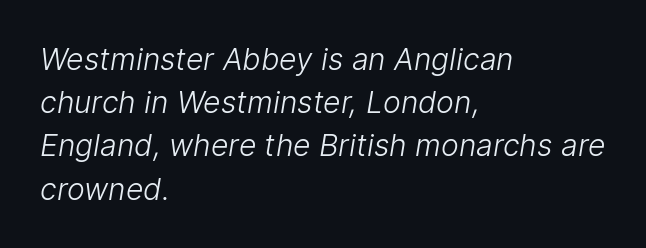
{"serif": "no", "bold": "no", "weight": "light", "width": "normal", "stroke_contrast": "low", "x_height": "medium", "monospaced": "no", "underline": "no", "align": "left", "line_spacing": "normal", "line_spacing_ratio": 1.44, "letter_spacing": "normal", "letter_spacing_em": 0.0, "glyph_px": 30}
